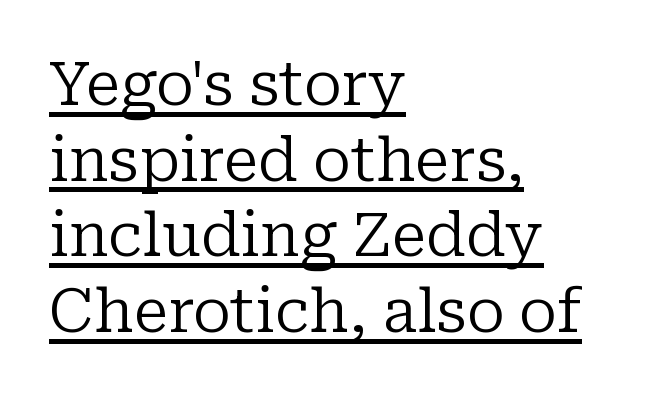
This rendering employs a face with finishing strokes, i.e., a serif. The rendering anchors every line to the left-hand side. In terms of posture, this sample is upright. Every word sits above its own underline.
